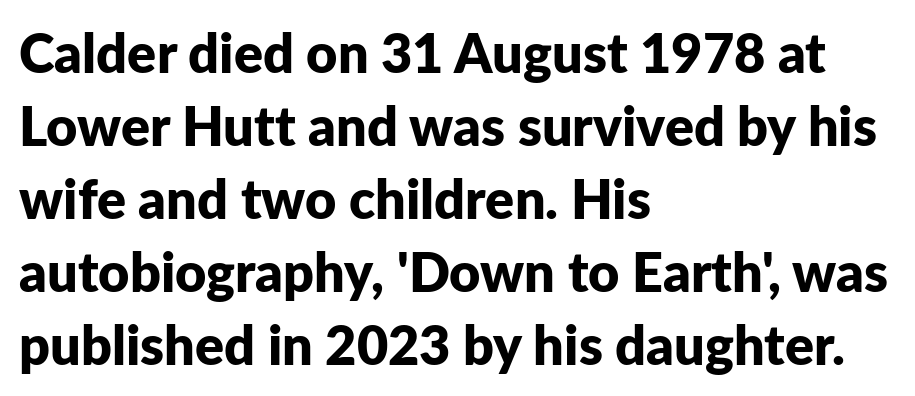
Each letter keeps its own natural width here, so spacing adapts to shape. Italic: no, the glyphs are upright roman. Spacing between characters is what you'd get straight out of the box. Notice how descenders clear the ascenders below comfortably — that's standard leading. Type without underlining.
